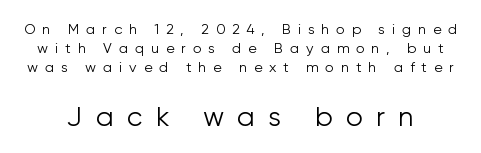
The image shows 27 px text type, upright; set normal line spacing (1.36x), unusually wide letter spacing (+0.49 em), not underlined; the second (bottom) block is 1.93x larger.
